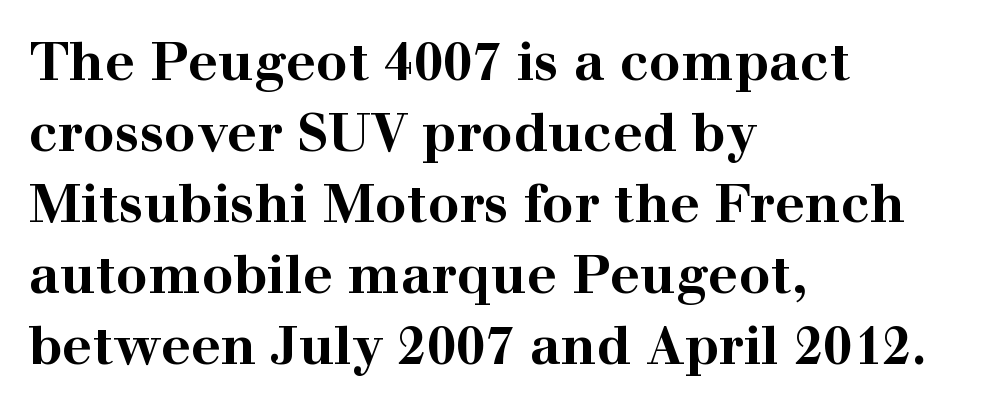
{"serif": "yes", "italic": "no", "bold": "yes", "weight": "bold", "width": "wide", "stroke_contrast": "high", "x_height": "medium", "monospaced": "no", "underline": "no", "align": "left", "line_spacing": "normal", "line_spacing_ratio": 1.34, "letter_spacing": "normal", "letter_spacing_em": 0.0, "glyph_px": 53}
